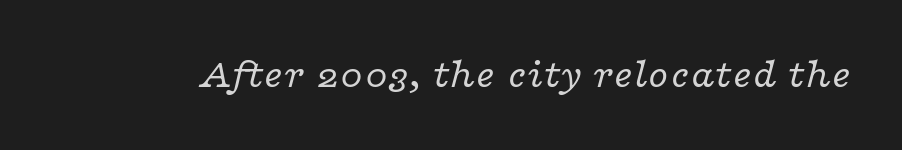
Q: Is the text bold? A: No.
Q: Is the text italic (slanted)? A: Yes, it leans right by about 16 degrees.
Q: Is the typeface a serif or a sans-serif typeface? A: Serif.
Q: Is the text underlined? A: No.
Q: Is the spacing between letters normal or unusually wide? A: Normal.
Q: Width (condensed, normal, or wide)? A: Wide.
Q: Stroke contrast? A: Low.
Q: x-height? A: Medium.
Q: Monospaced? A: No.
